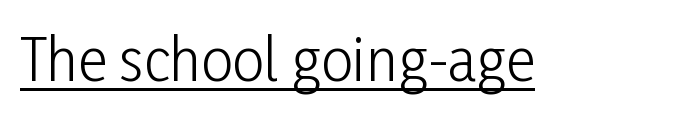
The image shows 57 px light, condensed sans-serif type, upright; set normal letter spacing, underlined; low stroke contrast and a medium x-height.
